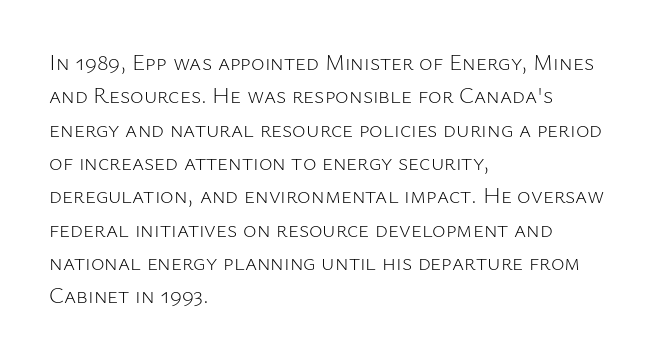
Q: Is the text bold? A: No.
Q: Is the text italic (slanted)? A: No, it is upright.
Q: Is the text underlined? A: No.
Q: How is the paragraph aligned? A: Left-aligned.
Q: Is the spacing between letters normal or unusually wide? A: Normal.
Q: Is the spacing between lines tight, normal or loose? A: Normal.
